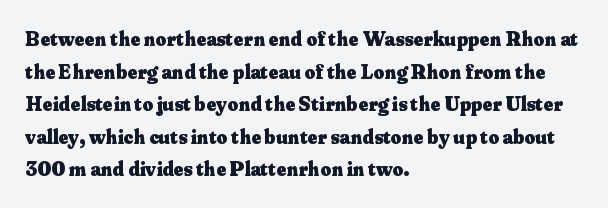
Q: Is the text bold? A: Yes.
Q: Is the text italic (slanted)? A: No, it is upright.
Q: Is the text underlined? A: No.
Q: How is the paragraph aligned? A: Left-aligned.
Q: Is the spacing between letters normal or unusually wide? A: Normal.
Q: Is the spacing between lines tight, normal or loose? A: Normal.
